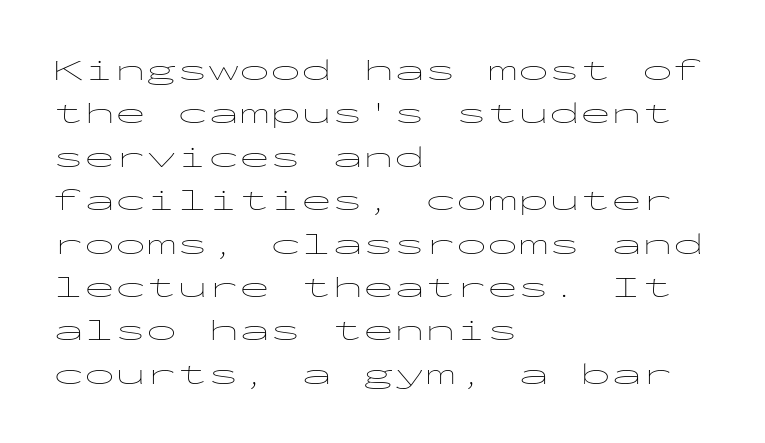
Q: Is the text bold? A: No.
Q: Is the text italic (slanted)? A: No, it is upright.
Q: Is the typeface a serif or a sans-serif typeface? A: Sans-serif.
Q: Is the text underlined? A: No.
Q: How is the paragraph aligned? A: Left-aligned.
Q: Is the spacing between letters normal or unusually wide? A: Normal.
Q: Is the spacing between lines tight, normal or loose? A: Normal.
Q: Width (condensed, normal, or wide)? A: Wide.
Q: Stroke contrast? A: Low.
Q: x-height? A: Medium.
Q: Monospaced? A: Yes.
